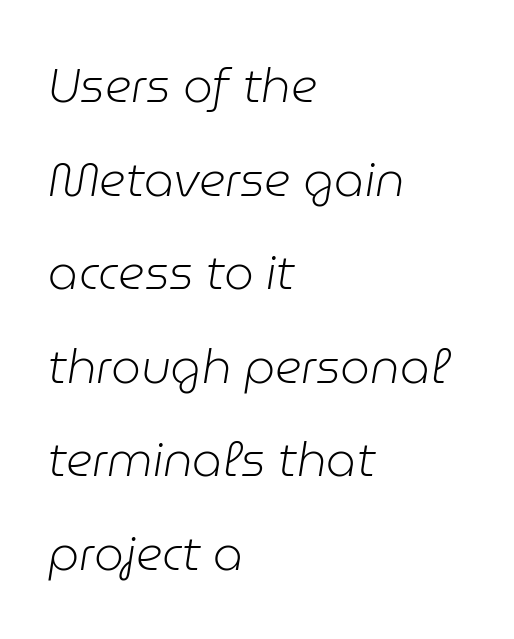
{"italic": "yes", "lean": "right", "slant_degrees": 9, "bold": "no", "weight": "light", "width": "normal", "stroke_contrast": "low", "x_height": "medium", "monospaced": "no", "underline": "no", "align": "left", "line_spacing": "loose", "line_spacing_ratio": 1.99, "letter_spacing": "normal", "letter_spacing_em": 0.0, "glyph_px": 47}
